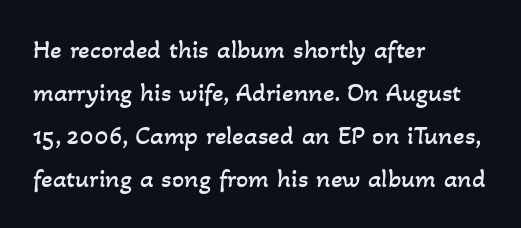
The strokes carry an ordinary text weight at most. Lines of text with bare space underneath. Summary of vertical rhythm: regular, with standard interline spacing. The setting favours the left margin, as ordinary paragraphs usually do. The gaps between neighbouring characters are ordinary and unremarkable.
